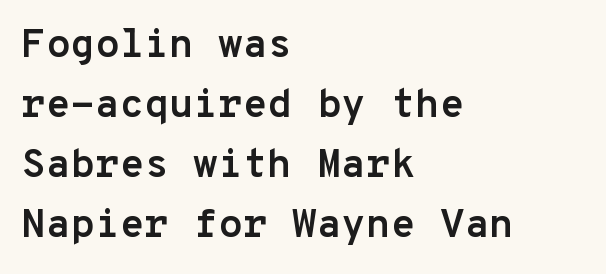
Nobody drew a line under any word here. Where is the straight margin? On the left. Note the uniform advance width — an 'i' takes as much space as an 'm'. Leading matches the norm, producing a regular column.
